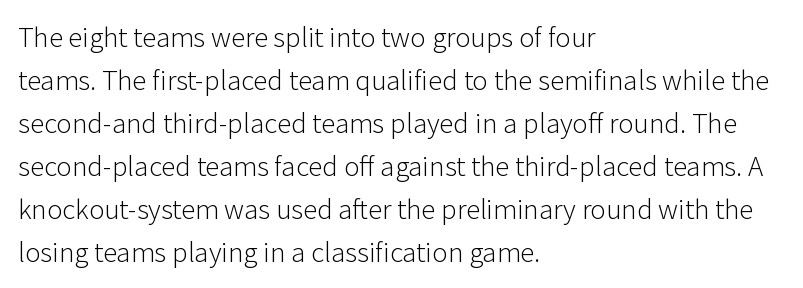
The image shows 29 px light sans-serif type, upright; set left-aligned, normal line spacing (1.48x), normal letter spacing, not underlined; low stroke contrast and a medium x-height.
